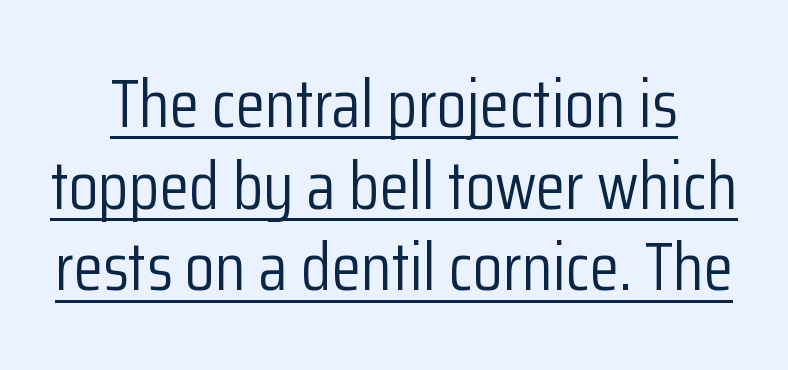
{"serif": "no", "italic": "no", "bold": "no", "weight": "light", "width": "condensed", "stroke_contrast": "low", "x_height": "medium", "monospaced": "no", "underline": "yes", "line_spacing_ratio": 1.2, "letter_spacing": "normal", "letter_spacing_em": 0.0, "glyph_px": 68}
